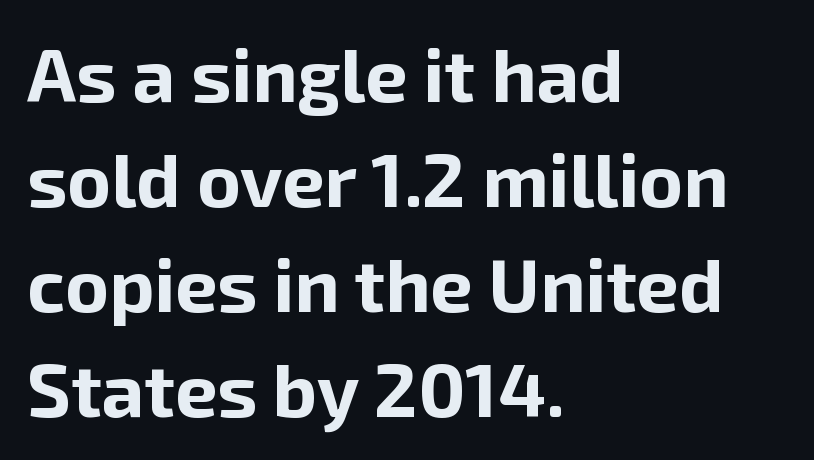
One-word summary of the alignment: left. The typesetting leans heavy: a genuine bold. You can tell it's not italic because the verticals are truly vertical. Observe the ordinary spacing: letters are neighbours, not strangers.
